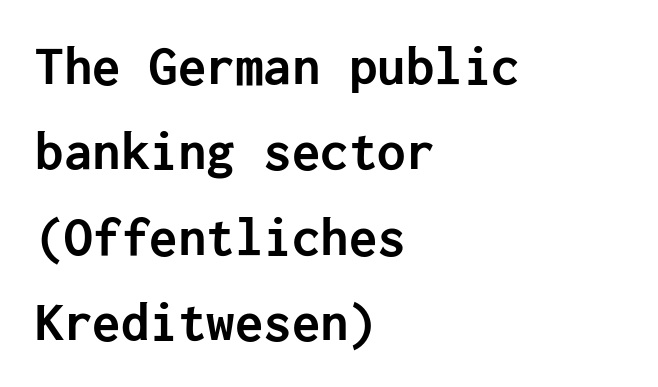
Q: Is the text bold? A: Yes.
Q: Is the text italic (slanted)? A: No, it is upright.
Q: Is the typeface a serif or a sans-serif typeface? A: Sans-serif.
Q: Is the text underlined? A: No.
Q: How is the paragraph aligned? A: Left-aligned.
Q: Is the spacing between letters normal or unusually wide? A: Normal.
Q: Is the spacing between lines tight, normal or loose? A: Normal.
Q: Width (condensed, normal, or wide)? A: Normal.
Q: Stroke contrast? A: Low.
Q: x-height? A: Medium.
